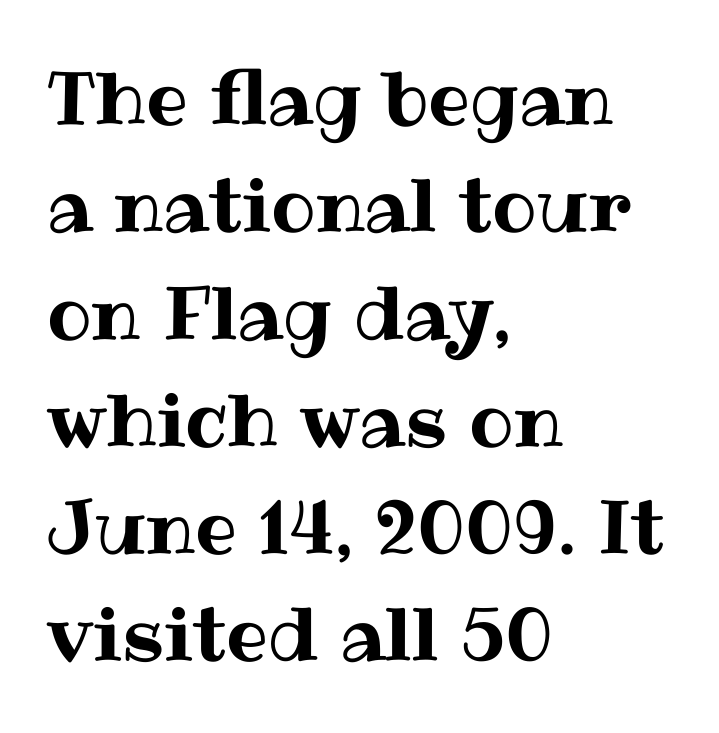
Q: Is the text italic (slanted)? A: No, it is upright.
Q: Is the text underlined? A: No.
Q: How is the paragraph aligned? A: Left-aligned.
Q: Is the spacing between letters normal or unusually wide? A: Normal.
Q: Is the spacing between lines tight, normal or loose? A: Normal.
Q: Width (condensed, normal, or wide)? A: Normal.
Q: Stroke contrast? A: Medium.
Q: x-height? A: Medium.
Q: Monospaced? A: No.
